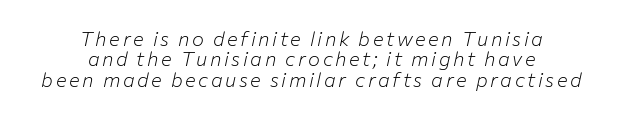
The image shows 20 px text type, italic (leaning right); set centered, tight line spacing (1.02x), not underlined.
